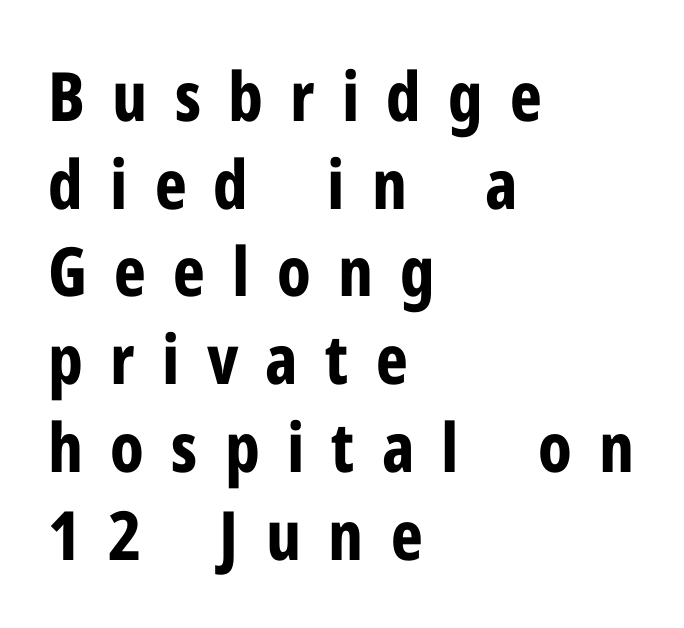
The image shows 68 px bold, condensed sans-serif type, upright; set left-aligned, normal line spacing (1.29x), unusually wide letter spacing (+0.4 em), not underlined; low stroke contrast and a medium x-height.
